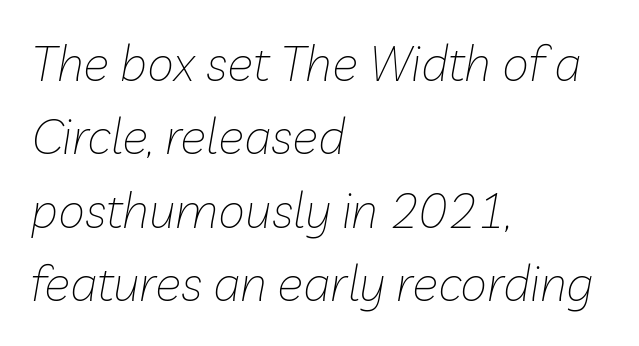
Q: Is the text bold? A: No.
Q: Is the text italic (slanted)? A: Yes, it leans right by about 10 degrees.
Q: Is the text underlined? A: No.
Q: How is the paragraph aligned? A: Left-aligned.
Q: Is the spacing between letters normal or unusually wide? A: Normal.
Q: Is the spacing between lines tight, normal or loose? A: Normal.
Q: Width (condensed, normal, or wide)? A: Normal.
Q: Stroke contrast? A: Low.
Q: x-height? A: Medium.
Q: Monospaced? A: No.
